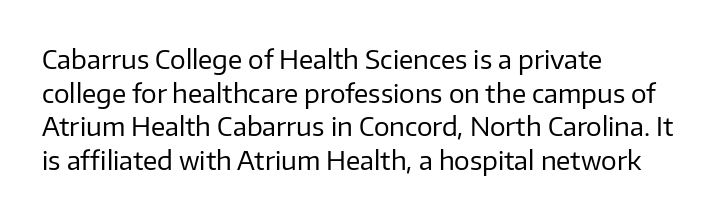
Q: Is the text bold? A: No.
Q: Is the text italic (slanted)? A: No, it is upright.
Q: Is the text underlined? A: No.
Q: How is the paragraph aligned? A: Left-aligned.
Q: Is the spacing between letters normal or unusually wide? A: Normal.
Q: Is the spacing between lines tight, normal or loose? A: Normal.
